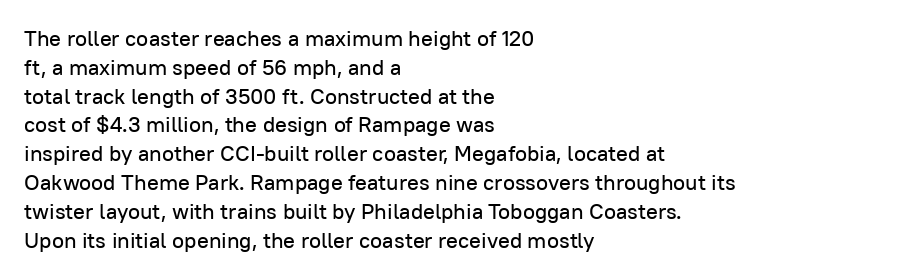
{"italic": "no", "underline": "no", "align": "left", "line_spacing": "normal", "line_spacing_ratio": 1.31, "letter_spacing": "normal", "letter_spacing_em": 0.0, "glyph_px": 22}
